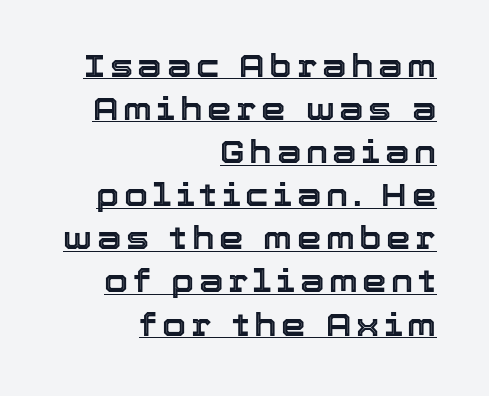
The text block is weighted toward the right margin, trailing off unevenly leftward. Rendered with straight, roman letterforms. The letters advance in unequal steps, a hallmark of proportional type. Honestly, the underline is the first thing you notice here. Reading down the column, the eye jumps a familiar distance to each next line.
